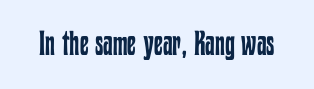
Q: Is the text bold? A: No.
Q: Is the text italic (slanted)? A: No, it is upright.
Q: Is the text underlined? A: No.
Q: Is the spacing between letters normal or unusually wide? A: Normal.
Q: Width (condensed, normal, or wide)? A: Condensed.
Q: Stroke contrast? A: Low.
Q: x-height? A: Medium.
Q: Monospaced? A: No.
